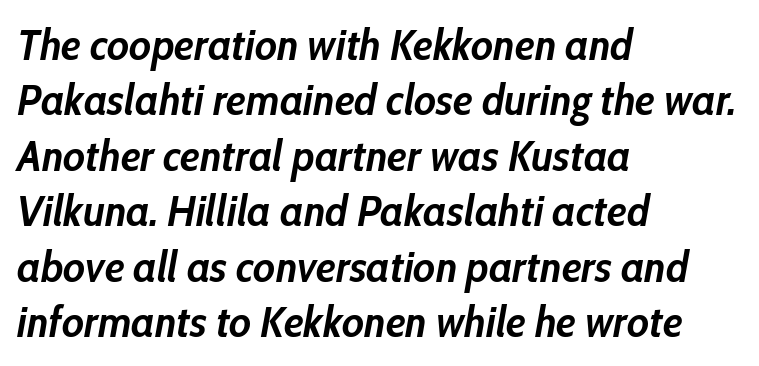
The image shows 44 px semibold, condensed type, italic (leaning right); set left-aligned, normal line spacing (1.26x), normal letter spacing, not underlined; low stroke contrast and a medium x-height.
